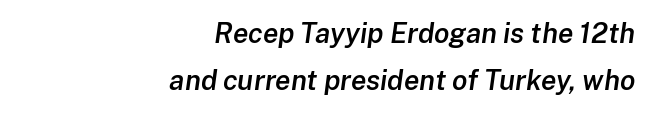
Q: Is the text bold? A: Semi-bold.
Q: Is the text italic (slanted)? A: Yes, it leans right by about 8 degrees.
Q: Is the text underlined? A: No.
Q: How is the paragraph aligned? A: Right-aligned.
Q: Is the spacing between letters normal or unusually wide? A: Normal.
Q: Is the spacing between lines tight, normal or loose? A: Normal.
Q: Width (condensed, normal, or wide)? A: Normal.
Q: Stroke contrast? A: Low.
Q: x-height? A: Medium.
Q: Monospaced? A: No.
